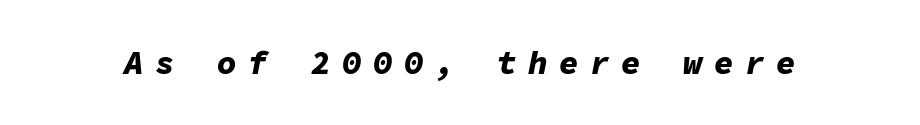
Q: Is the text bold? A: Yes.
Q: Is the text italic (slanted)? A: Yes, it leans right by about 11 degrees.
Q: Is the text underlined? A: No.
Q: Is the spacing between letters normal or unusually wide? A: Unusually wide.
Q: Width (condensed, normal, or wide)? A: Normal.
Q: Stroke contrast? A: Low.
Q: x-height? A: Medium.
Q: Monospaced? A: Yes.
